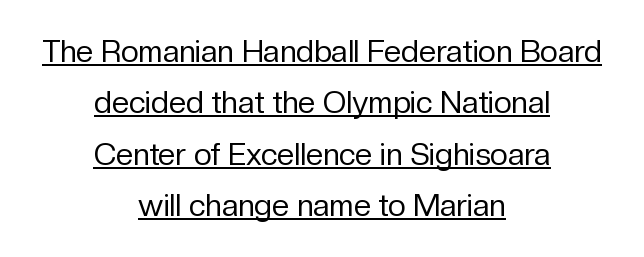
{"serif": "no", "italic": "no", "bold": "no", "weight": "regular", "width": "normal", "stroke_contrast": "low", "x_height": "medium", "monospaced": "no", "underline": "yes", "align": "center", "line_spacing": "normal", "line_spacing_ratio": 1.66, "letter_spacing": "normal", "letter_spacing_em": 0.0, "glyph_px": 31}
